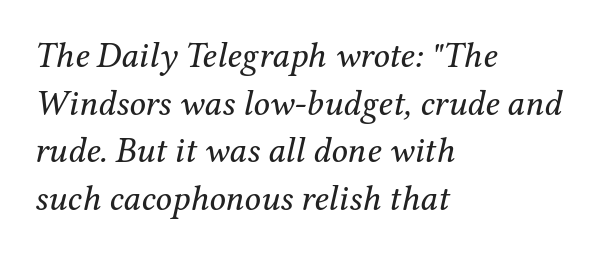
I'd call this a serif setting — the letters wear small feet. Nobody drew a line under any word here. In CSS terms this would be text-align: left. Students, note that the glyphs here touch the page at normal intervals. One glance says typical: line gaps are just what's usual. Stroke thickness stays within the range of a standard reading face or lighter.
